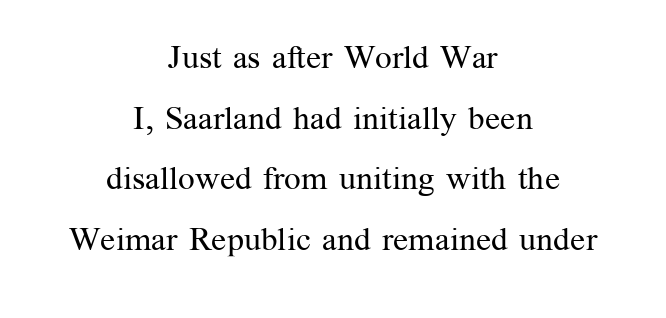
Q: Is the text bold? A: No.
Q: Is the text italic (slanted)? A: No, it is upright.
Q: Is the typeface a serif or a sans-serif typeface? A: Serif.
Q: Is the text underlined? A: No.
Q: How is the paragraph aligned? A: Centered.
Q: Is the spacing between letters normal or unusually wide? A: Normal.
Q: Width (condensed, normal, or wide)? A: Normal.
Q: Stroke contrast? A: Medium.
Q: x-height? A: Medium.
Q: Monospaced? A: No.
